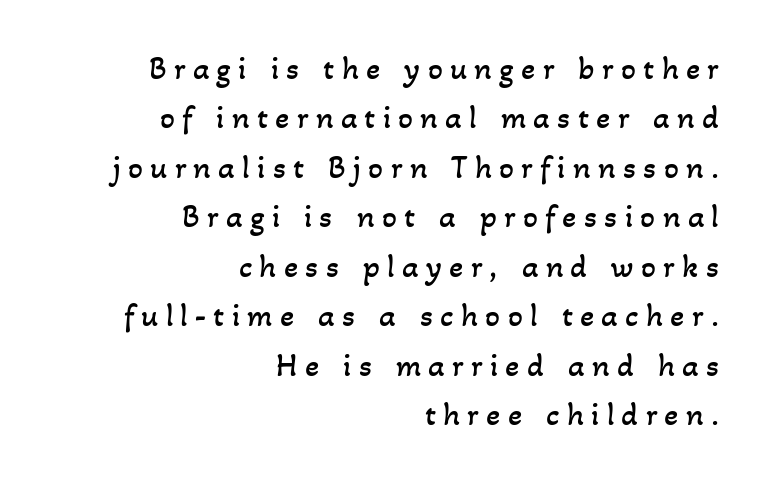
The rendering uses natural spacing where letterforms have individual widths. Look at the tracking — it's clearly loosened, letters drifting apart. The weight tops out at a normal text grade. Whoever set this chose a conventional vertical rhythm. The text block is weighted toward the right margin, trailing off unevenly leftward. A clean baseline with only descenders dipping below it.
